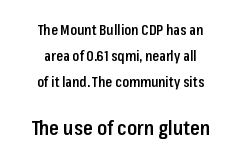
Q: Is the text bold? A: Semi-bold.
Q: Is the text italic (slanted)? A: No, it is upright.
Q: Is the text underlined? A: No.
Q: How is the paragraph aligned? A: Centered.
Q: Is the spacing between letters normal or unusually wide? A: Normal.
Q: Which block of text is set in a larger size, the first (top) or the second (bottom)? A: The second (bottom) one.
